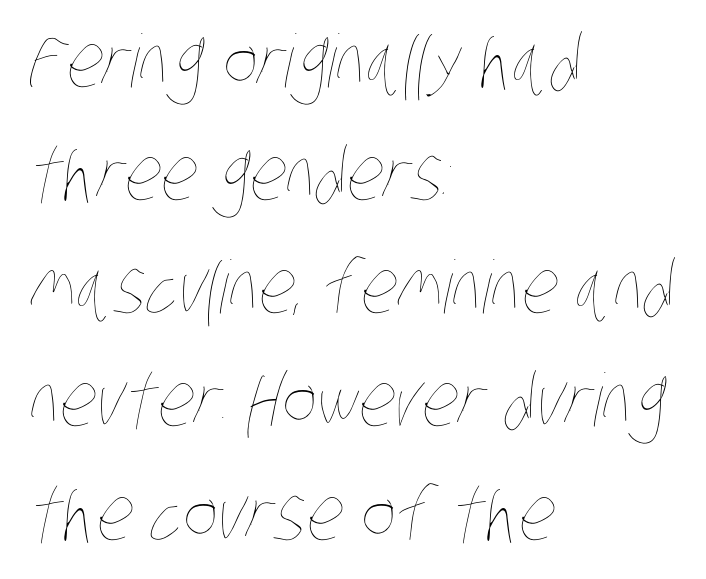
Q: Is the text bold? A: No.
Q: Is the text underlined? A: No.
Q: How is the paragraph aligned? A: Left-aligned.
Q: Is the spacing between letters normal or unusually wide? A: Normal.
Q: Is the spacing between lines tight, normal or loose? A: Normal.
Q: Width (condensed, normal, or wide)? A: Condensed.
Q: Stroke contrast? A: Low.
Q: x-height? A: Large.
Q: Monospaced? A: No.
